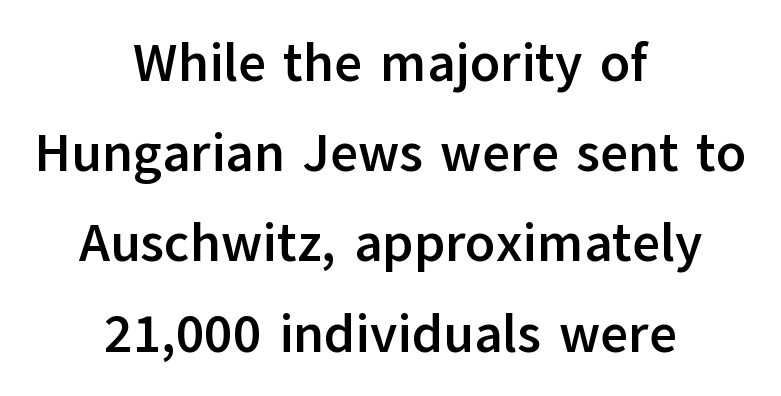
The image shows 54 px semibold sans-serif type, upright; set centered, normal line spacing (1.67x), normal letter spacing, not underlined; low stroke contrast and a medium x-height.
